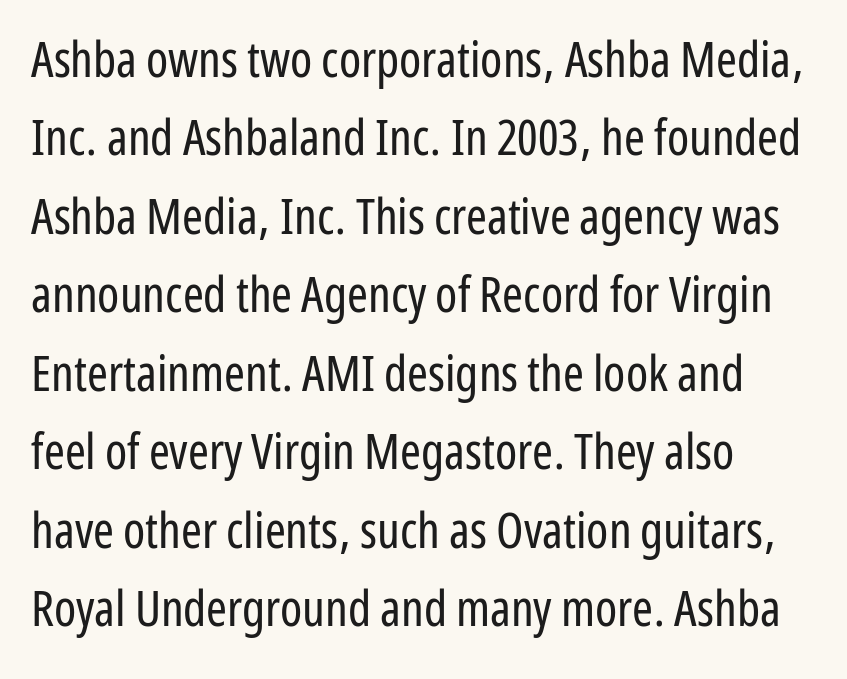
{"serif": "no", "italic": "no", "bold": "no", "weight": "regular", "width": "condensed", "stroke_contrast": "low", "x_height": "medium", "monospaced": "no", "underline": "no", "align": "left", "line_spacing": "normal", "line_spacing_ratio": 1.57, "letter_spacing": "normal", "letter_spacing_em": 0.0, "glyph_px": 50}
